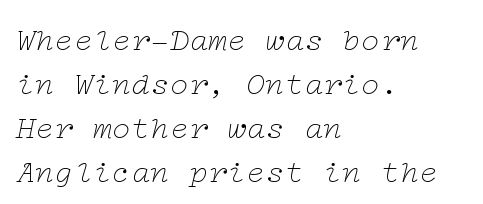
{"serif": "yes", "italic": "yes", "lean": "right", "slant_degrees": 12, "bold": "no", "weight": "thin", "width": "wide", "stroke_contrast": "low", "x_height": "medium", "underline": "no", "align": "left", "line_spacing": "normal", "line_spacing_ratio": 1.37, "letter_spacing": "normal", "letter_spacing_em": 0.0, "glyph_px": 32}
